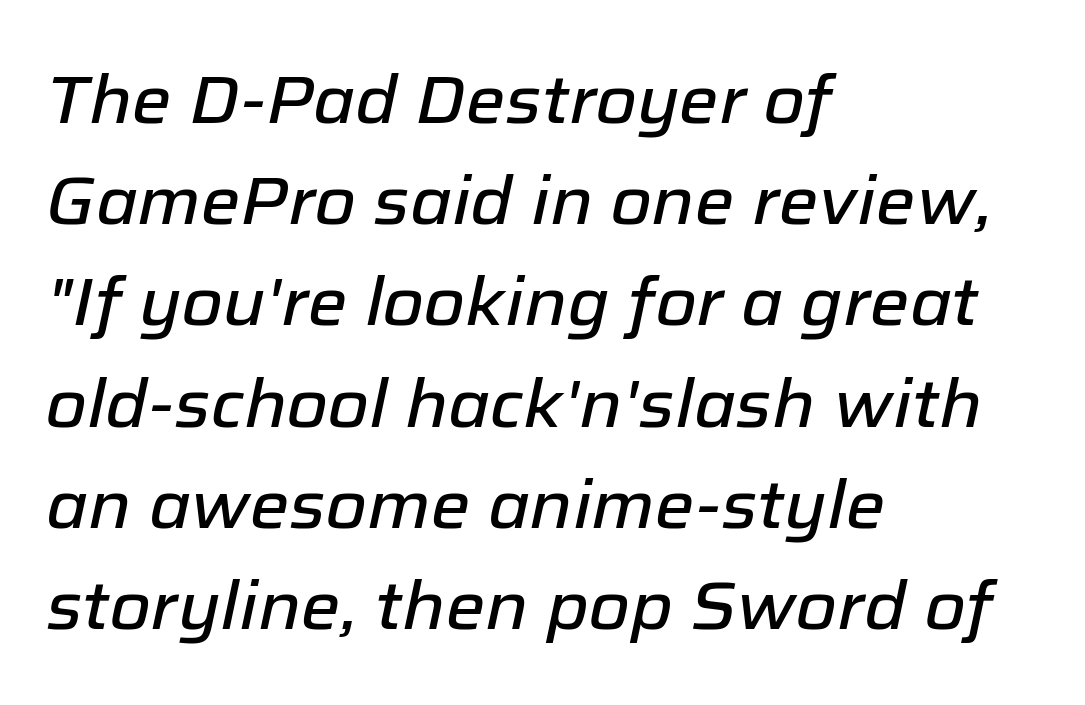
{"italic": "yes", "lean": "right", "slant_degrees": 12, "width": "normal", "stroke_contrast": "low", "x_height": "medium", "monospaced": "no", "underline": "no", "align": "left", "line_spacing": "normal", "line_spacing_ratio": 1.51, "letter_spacing": "normal", "letter_spacing_em": 0.0, "glyph_px": 67}
